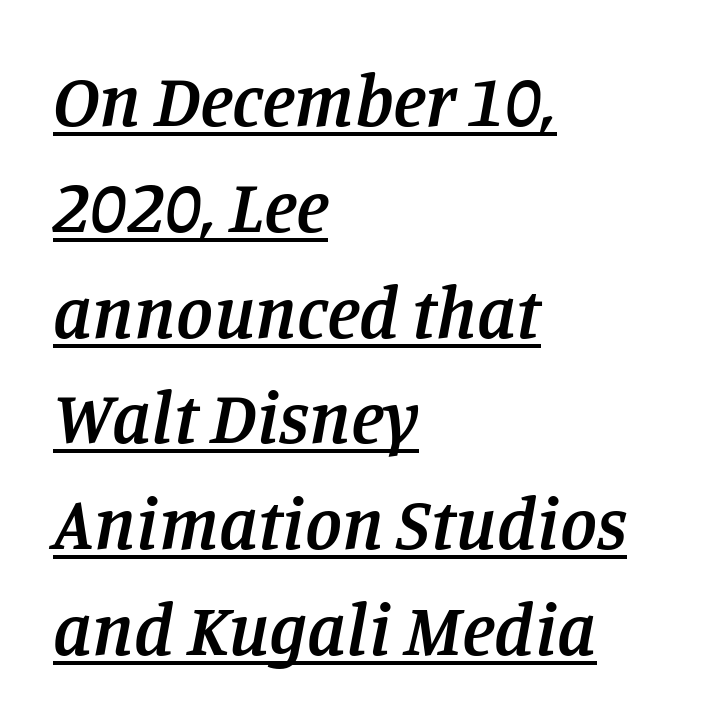
{"serif": "yes", "italic": "yes", "lean": "right", "slant_degrees": 11, "bold": "semi", "weight": "semibold", "width": "normal", "stroke_contrast": "low", "x_height": "large", "monospaced": "no", "underline": "yes", "align": "left", "line_spacing": "normal", "line_spacing_ratio": 1.43, "letter_spacing": "normal", "letter_spacing_em": 0.0, "glyph_px": 74}
